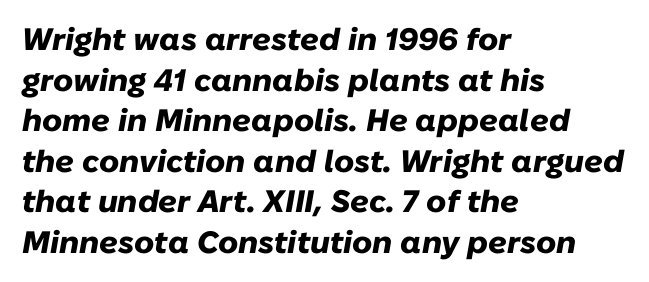
{"italic": "yes", "lean": "right", "slant_degrees": 10, "bold": "yes", "weight": "heavy", "width": "normal", "stroke_contrast": "low", "x_height": "medium", "monospaced": "no", "underline": "no", "align": "left", "line_spacing": "normal", "line_spacing_ratio": 1.31, "letter_spacing": "normal", "letter_spacing_em": 0.0, "glyph_px": 31}
